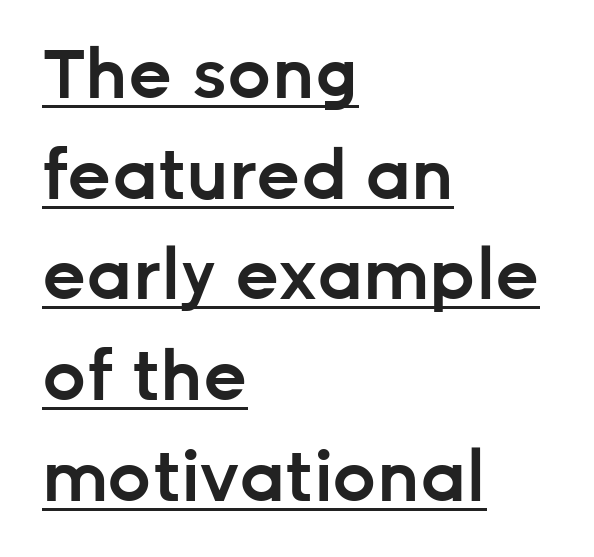
Q: Is the text bold? A: Semi-bold.
Q: Is the text italic (slanted)? A: No, it is upright.
Q: Is the typeface a serif or a sans-serif typeface? A: Sans-serif.
Q: Is the text underlined? A: Yes.
Q: How is the paragraph aligned? A: Left-aligned.
Q: Is the spacing between letters normal or unusually wide? A: Normal.
Q: Is the spacing between lines tight, normal or loose? A: Normal.
Q: Width (condensed, normal, or wide)? A: Normal.
Q: Stroke contrast? A: Low.
Q: x-height? A: Medium.
Q: Monospaced? A: No.
